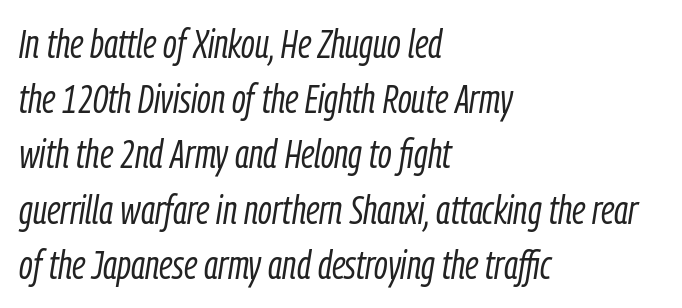
{"italic": "yes", "lean": "right", "slant_degrees": 9, "bold": "no", "weight": "light", "width": "condensed", "stroke_contrast": "low", "x_height": "medium", "monospaced": "no", "underline": "no", "align": "left", "line_spacing": "normal", "line_spacing_ratio": 1.38, "letter_spacing": "normal", "letter_spacing_em": 0.0, "glyph_px": 40}
